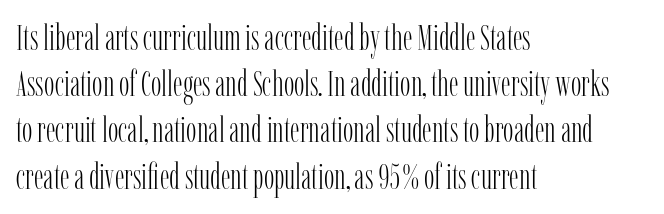
{"serif": "yes", "italic": "no", "bold": "no", "weight": "light", "width": "condensed", "stroke_contrast": "low", "x_height": "medium", "monospaced": "no", "underline": "no", "align": "left", "line_spacing": "normal", "line_spacing_ratio": 1.32, "letter_spacing": "normal", "letter_spacing_em": 0.0, "glyph_px": 35}
